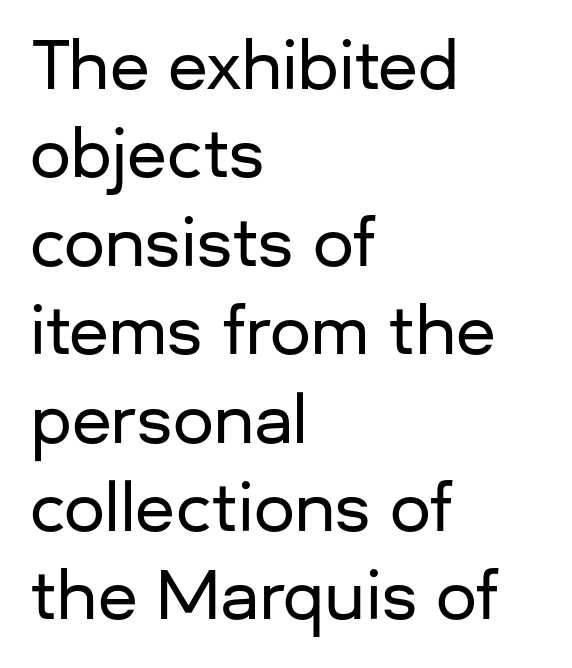
The image shows 65 px sans-serif type, upright; set left-aligned, normal line spacing (1.36x), normal letter spacing, not underlined; low stroke contrast and a medium x-height.
